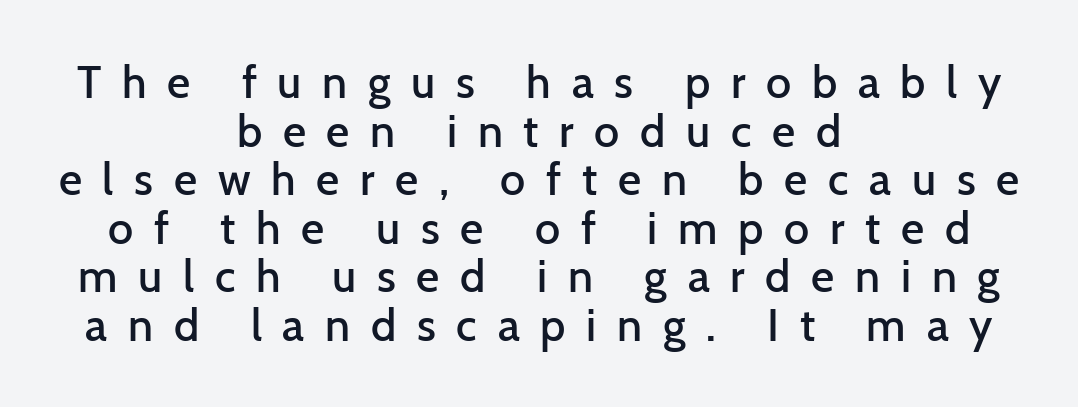
Q: Is the text bold? A: Semi-bold.
Q: Is the text italic (slanted)? A: No, it is upright.
Q: Is the typeface a serif or a sans-serif typeface? A: Sans-serif.
Q: Is the text underlined? A: No.
Q: How is the paragraph aligned? A: Centered.
Q: Is the spacing between letters normal or unusually wide? A: Unusually wide.
Q: Is the spacing between lines tight, normal or loose? A: Tight.
Q: Width (condensed, normal, or wide)? A: Normal.
Q: Stroke contrast? A: Low.
Q: x-height? A: Medium.
Q: Monospaced? A: No.
